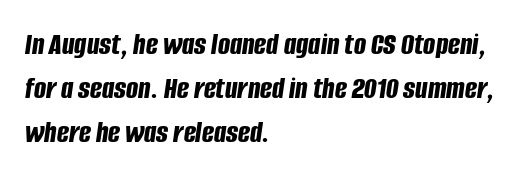
{"italic": "yes", "lean": "right", "slant_degrees": 8, "bold": "yes", "weight": "bold", "width": "condensed", "stroke_contrast": "low", "x_height": "large", "monospaced": "no", "underline": "no", "align": "left", "line_spacing": "normal", "line_spacing_ratio": 1.37, "letter_spacing": "normal", "letter_spacing_em": 0.0, "glyph_px": 32}
